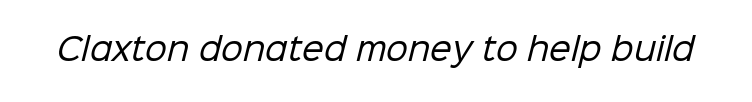
{"serif": "no", "bold": "no", "weight": "regular", "width": "normal", "stroke_contrast": "low", "x_height": "medium", "monospaced": "no", "underline": "no", "letter_spacing": "normal", "letter_spacing_em": 0.0, "glyph_px": 31}
